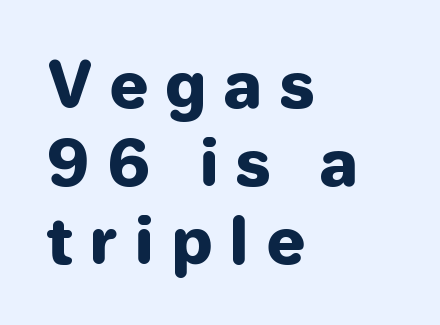
Posture: upright roman. A dark, heavy texture on the line: the type is bold. These lines are rendered in a variable-pitch font. The foot of each line stays bare and open. Look at the tracking — it's clearly loosened, letters drifting apart. Every row of glyphs begins at an identical x-position on the left.
